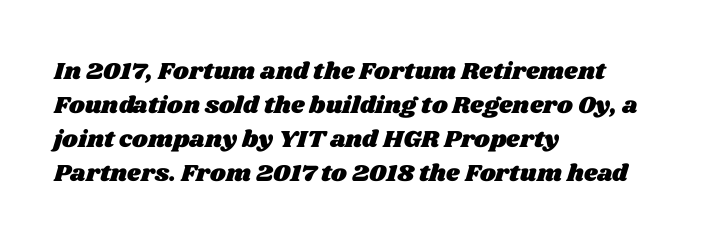
{"underline": "no", "align": "left", "line_spacing": "normal", "line_spacing_ratio": 1.41, "letter_spacing": "normal", "letter_spacing_em": 0.0, "glyph_px": 24}
